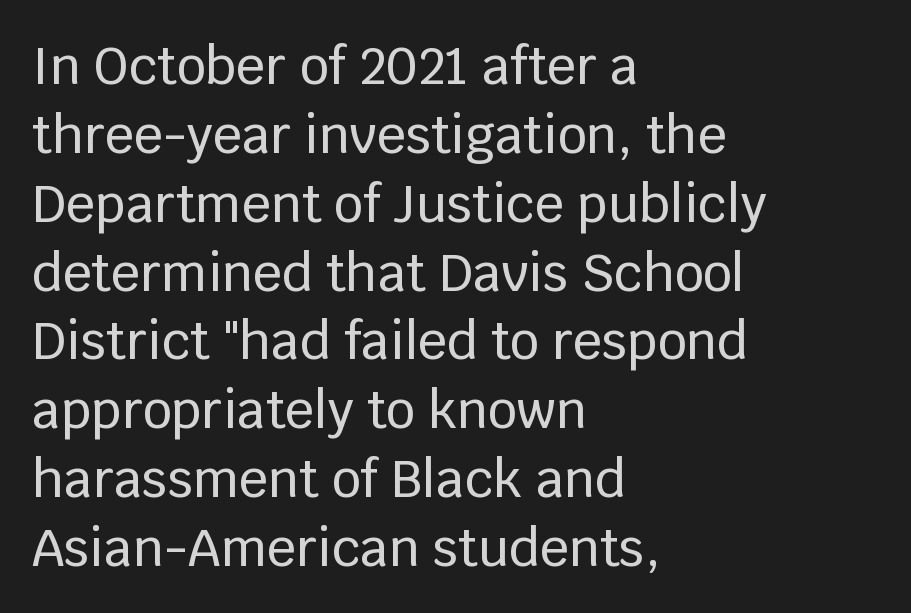
Q: Is the text italic (slanted)? A: No, it is upright.
Q: Is the typeface a serif or a sans-serif typeface? A: Sans-serif.
Q: Is the text underlined? A: No.
Q: How is the paragraph aligned? A: Left-aligned.
Q: Is the spacing between letters normal or unusually wide? A: Normal.
Q: Is the spacing between lines tight, normal or loose? A: Normal.
Q: Width (condensed, normal, or wide)? A: Normal.
Q: Stroke contrast? A: Low.
Q: x-height? A: Large.
Q: Monospaced? A: No.
